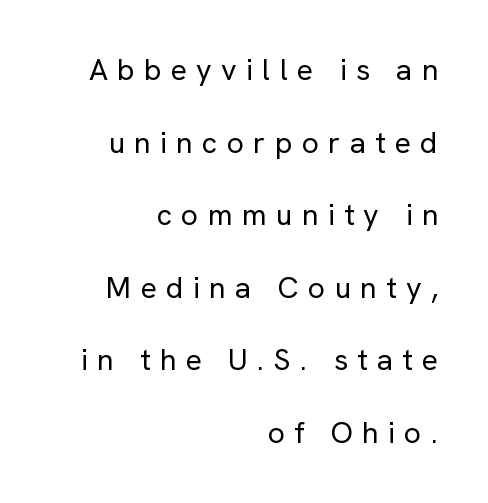
The text was rendered using a sans face with plain stroke endings. This sample uses expanded letter spacing, leaving extra air between glyphs. Varying glyph widths throughout — classic text-font behaviour. Vertical strokes here are truly vertical. Plain, unruled lines of type. The passage shown stacks its lines with a broad gap.
